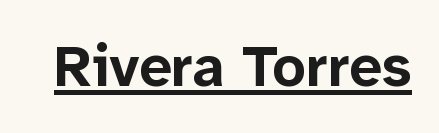
The image shows 58 px bold sans-serif type, upright; set normal letter spacing, underlined; low stroke contrast and a medium x-height.
